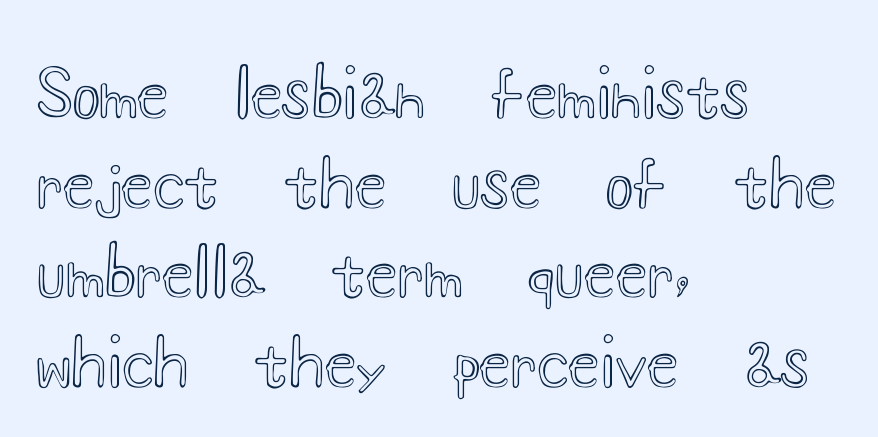
{"italic": "no", "width": "wide", "x_height": "small", "monospaced": "no", "underline": "no", "align": "left", "line_spacing": "normal", "line_spacing_ratio": 1.38, "letter_spacing": "normal", "letter_spacing_em": 0.0, "glyph_px": 65}
